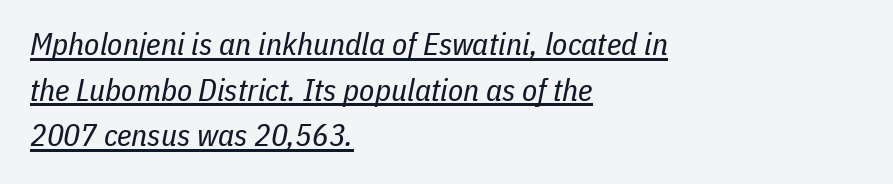
{"italic": "yes", "lean": "right", "slant_degrees": 11, "bold": "no", "weight": "regular", "width": "condensed", "stroke_contrast": "low", "x_height": "medium", "monospaced": "no", "underline": "yes", "align": "left", "line_spacing": "normal", "line_spacing_ratio": 1.47, "letter_spacing": "normal", "letter_spacing_em": 0.0, "glyph_px": 31}
